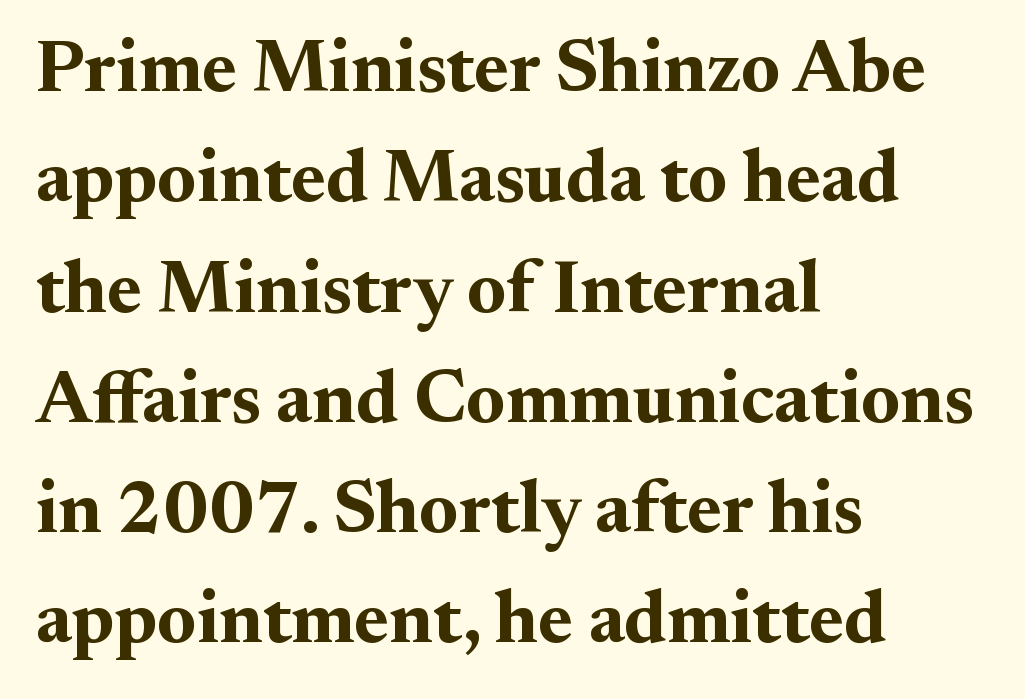
Q: Is the text bold? A: Yes.
Q: Is the text italic (slanted)? A: No, it is upright.
Q: Is the typeface a serif or a sans-serif typeface? A: Serif.
Q: Is the text underlined? A: No.
Q: How is the paragraph aligned? A: Left-aligned.
Q: Is the spacing between letters normal or unusually wide? A: Normal.
Q: Is the spacing between lines tight, normal or loose? A: Normal.
Q: Width (condensed, normal, or wide)? A: Normal.
Q: Stroke contrast? A: Medium.
Q: x-height? A: Small.
Q: Monospaced? A: No.
